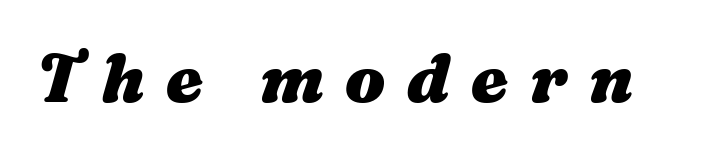
The rendering uses a bold face; every stroke is thick and dark. Looks like regular typesetting: each glyph gets only the width it needs. Words float on clear page, feet unadorned. The type is letterspaced generously, with wide tracking. The lettering tilts uniformly, giving the passage an italic look.
